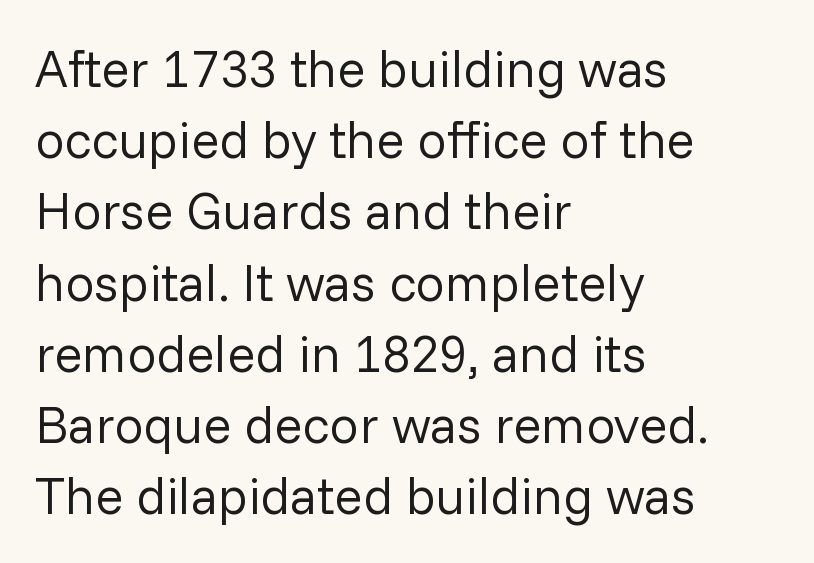
{"serif": "no", "italic": "no", "bold": "no", "weight": "regular", "width": "normal", "stroke_contrast": "low", "x_height": "medium", "monospaced": "no", "underline": "no", "align": "left", "line_spacing": "normal", "line_spacing_ratio": 1.37, "letter_spacing": "normal", "letter_spacing_em": 0.0, "glyph_px": 52}
